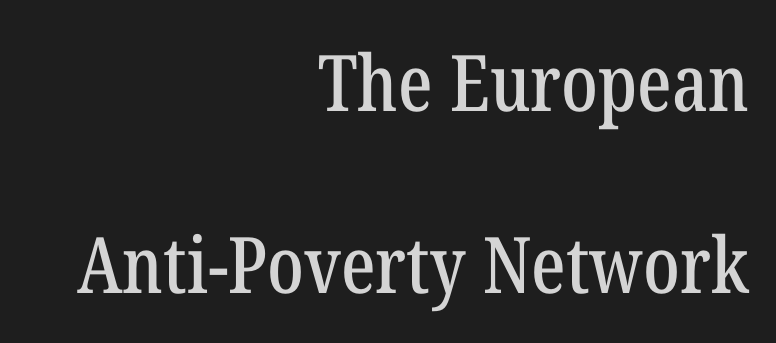
Honestly, the rows look like they've been pulled way apart. These lines stack with their right ends in a neat column. The letters stand upright; this is a roman face. Inter-character spacing is left at the font's built-in metrics.
